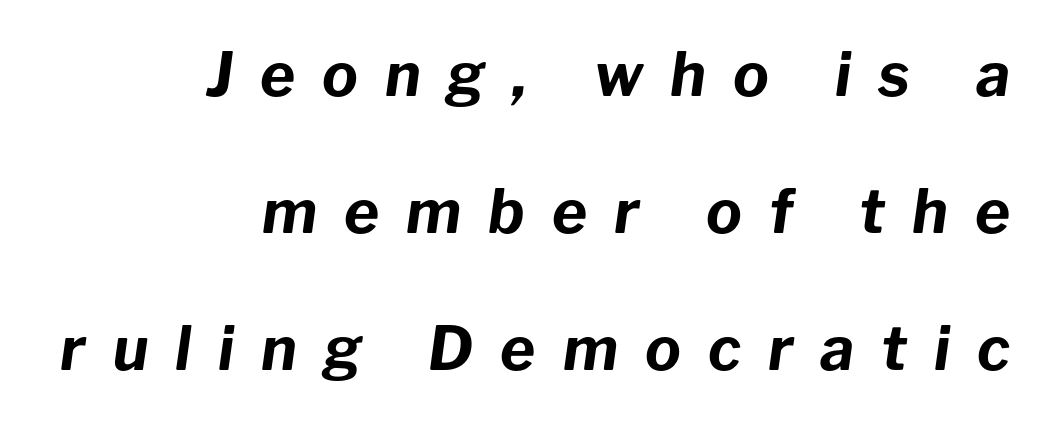
The image shows 60 px bold type, italic (leaning right); set right-aligned, loose line spacing (2.28x), unusually wide letter spacing (+0.45 em), not underlined; low stroke contrast and a medium x-height.
